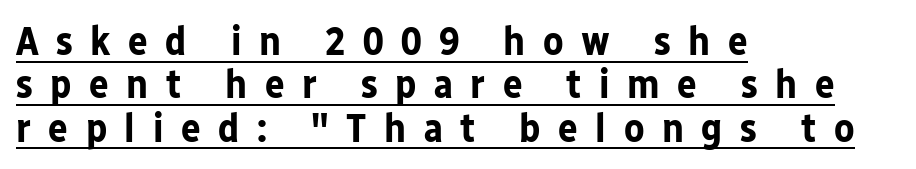
Q: Is the text bold? A: Yes.
Q: Is the text italic (slanted)? A: No, it is upright.
Q: Is the typeface a serif or a sans-serif typeface? A: Sans-serif.
Q: Is the text underlined? A: Yes.
Q: How is the paragraph aligned? A: Left-aligned.
Q: Is the spacing between letters normal or unusually wide? A: Unusually wide.
Q: Is the spacing between lines tight, normal or loose? A: Tight.
Q: Width (condensed, normal, or wide)? A: Normal.
Q: Stroke contrast? A: Low.
Q: x-height? A: Medium.
Q: Monospaced? A: No.
